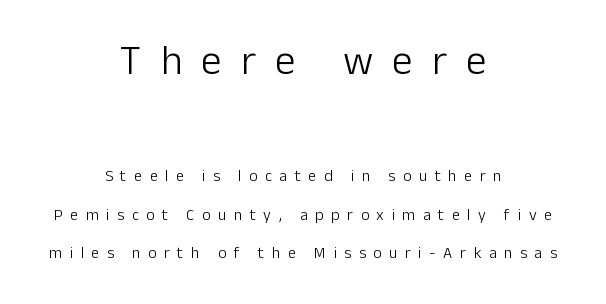
{"serif": "no", "italic": "no", "bold": "no", "weight": "light", "width": "normal", "stroke_contrast": "low", "x_height": "medium", "monospaced": "no", "underline": "no", "align": "center", "line_spacing": "loose", "line_spacing_ratio": 2.42, "letter_spacing": "wide", "letter_spacing_em": 0.47, "larger_block": "first", "size_ratio": 2.56, "glyph_px": 41}
